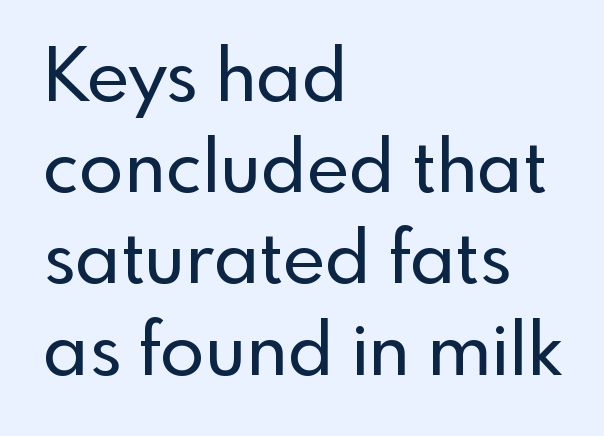
The image shows 73 px sans-serif type, upright; set left-aligned, normal line spacing (1.25x), normal letter spacing, not underlined; a small x-height.
